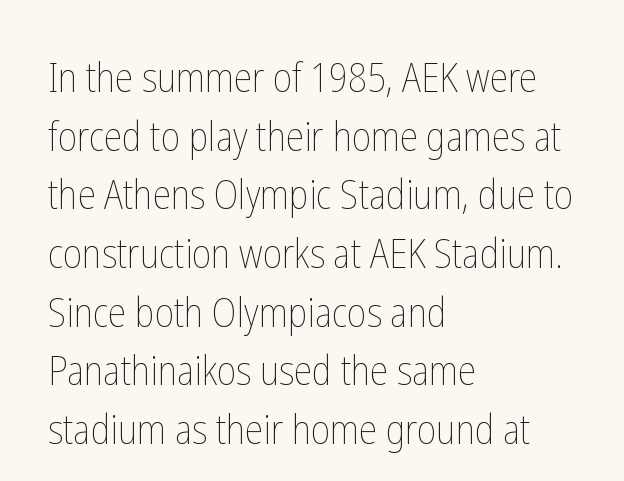
The image shows 41 px thin, condensed type, upright; set left-aligned, normal line spacing (1.43x), normal letter spacing, not underlined; low stroke contrast and a medium x-height.
